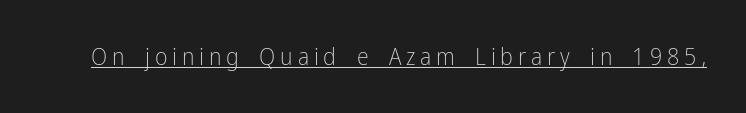
Posture: vertical. You can see a thin bar hugging the bottom of the glyphs. You could only call the tracking loose — the letters float apart. The characters are drawn with everyday or finer stroke widths.
